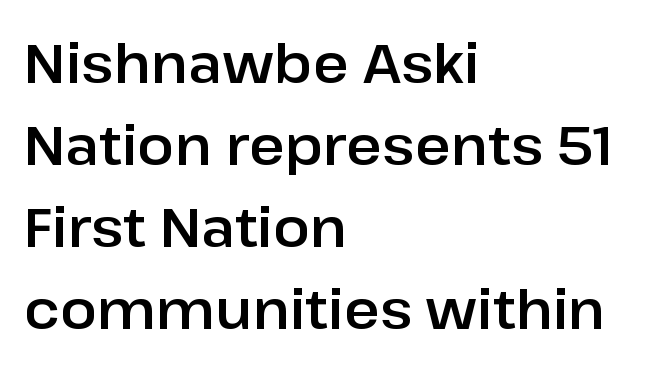
The image shows 55 px sans-serif type, upright; set left-aligned, normal line spacing (1.49x), normal letter spacing, not underlined; low stroke contrast and a medium x-height.
